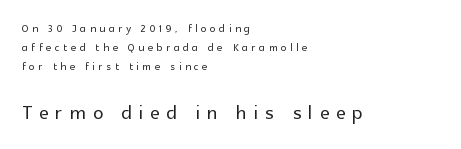
A normal amount of white space separates one row of letters from the next. Words appear elongated and porous because spacing is wide. Only glyphs here, with clear space below each row. Does the copy run flush right? No — it runs flush left. These two chunks differ in scale, with the bottom chunk taking the larger measure. Characters remain perfectly vertical along every line.
